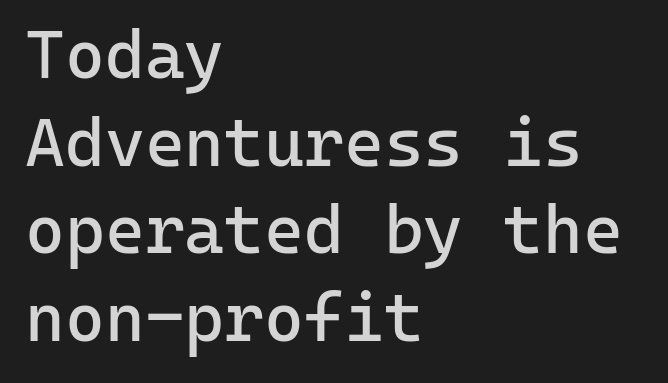
Q: Is the text bold? A: No.
Q: Is the text italic (slanted)? A: No, it is upright.
Q: Is the typeface a serif or a sans-serif typeface? A: Sans-serif.
Q: Is the text underlined? A: No.
Q: How is the paragraph aligned? A: Left-aligned.
Q: Is the spacing between letters normal or unusually wide? A: Normal.
Q: Is the spacing between lines tight, normal or loose? A: Normal.
Q: Width (condensed, normal, or wide)? A: Normal.
Q: Stroke contrast? A: Low.
Q: x-height? A: Medium.
Q: Monospaced? A: Yes.
